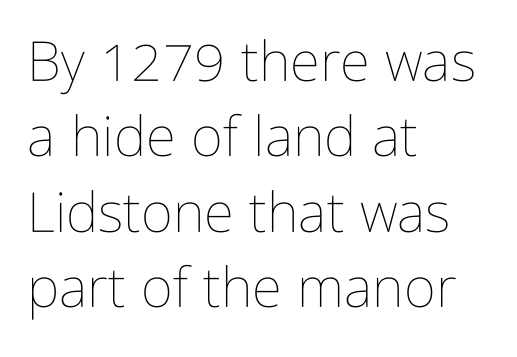
Q: Is the text bold? A: No.
Q: Is the text italic (slanted)? A: No, it is upright.
Q: Is the text underlined? A: No.
Q: How is the paragraph aligned? A: Left-aligned.
Q: Is the spacing between letters normal or unusually wide? A: Normal.
Q: Is the spacing between lines tight, normal or loose? A: Normal.
Q: Width (condensed, normal, or wide)? A: Condensed.
Q: Stroke contrast? A: Low.
Q: x-height? A: Medium.
Q: Monospaced? A: No.
